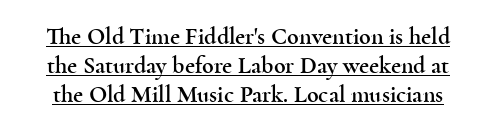
Q: Is the text italic (slanted)? A: No, it is upright.
Q: Is the text underlined? A: Yes.
Q: Is the spacing between letters normal or unusually wide? A: Normal.
